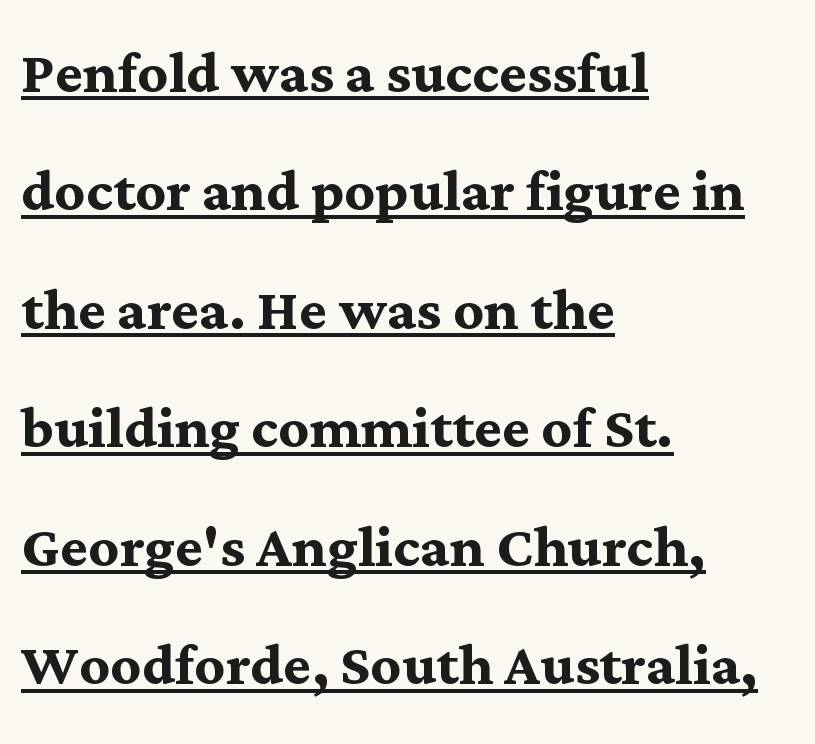
{"serif": "yes", "italic": "no", "bold": "yes", "weight": "semibold", "width": "normal", "stroke_contrast": "medium", "x_height": "medium", "monospaced": "no", "underline": "yes", "align": "left", "line_spacing": "normal", "line_spacing_ratio": 1.58, "letter_spacing": "normal", "letter_spacing_em": 0.0, "glyph_px": 75}
